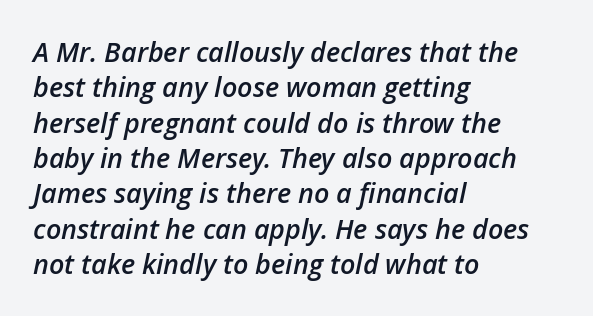
{"italic": "yes", "lean": "right", "slant_degrees": 12, "bold": "semi", "underline": "no", "align": "left", "line_spacing": "normal", "line_spacing_ratio": 1.31, "letter_spacing": "normal", "letter_spacing_em": 0.0, "glyph_px": 27}
